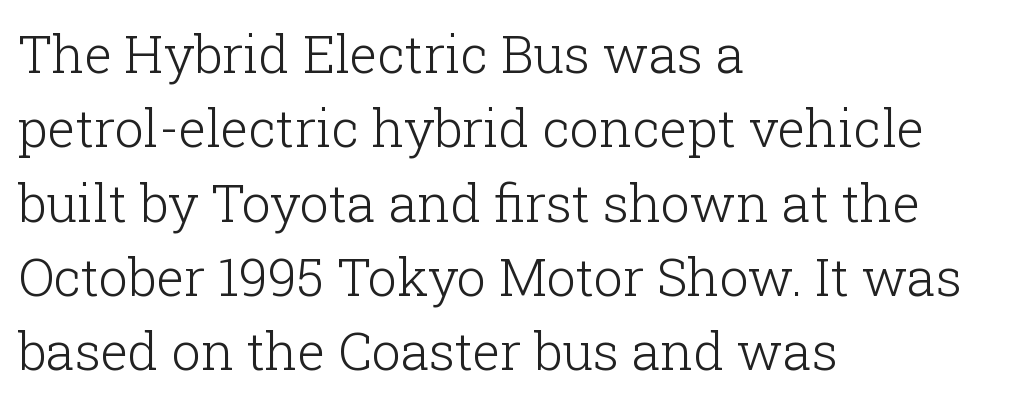
The image shows 52 px light serif type, upright; set left-aligned, normal line spacing (1.43x), normal letter spacing, not underlined; low stroke contrast and a medium x-height.
